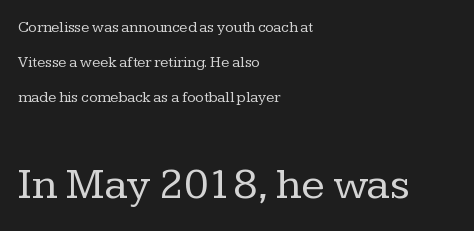
Q: Is the text bold? A: No.
Q: Is the text italic (slanted)? A: No, it is upright.
Q: Is the typeface a serif or a sans-serif typeface? A: Serif.
Q: Is the text underlined? A: No.
Q: How is the paragraph aligned? A: Left-aligned.
Q: Is the spacing between letters normal or unusually wide? A: Normal.
Q: Is the spacing between lines tight, normal or loose? A: Loose.
Q: Which block of text is set in a larger size, the first (top) or the second (bottom)? A: The second (bottom) one.
Q: Width (condensed, normal, or wide)? A: Normal.
Q: Stroke contrast? A: Low.
Q: x-height? A: Medium.
Q: Monospaced? A: No.
